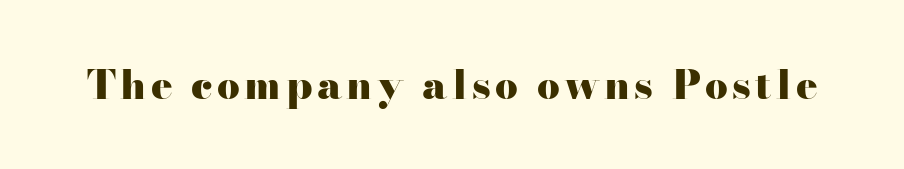
{"serif": "yes", "italic": "no", "bold": "yes", "weight": "heavy", "width": "wide", "stroke_contrast": "high", "x_height": "small", "monospaced": "no", "underline": "no", "glyph_px": 40}
